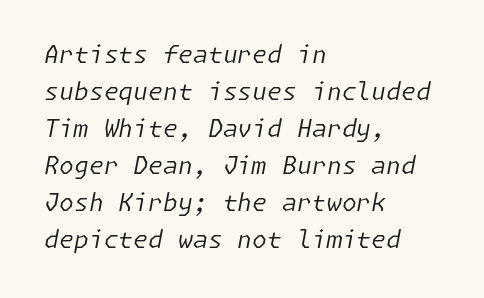
Q: Is the text bold? A: No.
Q: Is the text italic (slanted)? A: Yes, it leans right by about 11 degrees.
Q: Is the text underlined? A: No.
Q: How is the paragraph aligned? A: Left-aligned.
Q: Is the spacing between letters normal or unusually wide? A: Normal.
Q: Is the spacing between lines tight, normal or loose? A: Normal.
